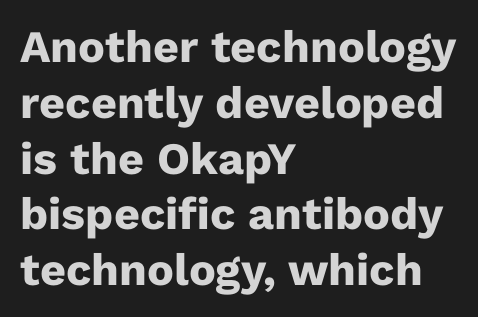
Strokes here are thick enough to call this a true bold. The typography opts for an upright posture over an oblique one. Is this a fixed-width face? No — the glyphs have proportional, varying widths. The space directly below the letters is spotless. Casual observation: everything's shoved over to the left. These lines are composed in type without serifs.
